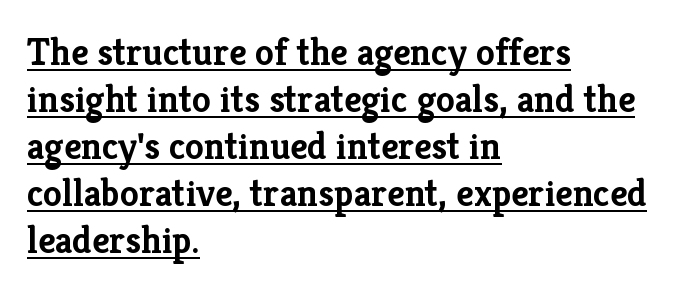
{"serif": "yes", "italic": "no", "bold": "yes", "weight": "semibold", "width": "normal", "stroke_contrast": "low", "x_height": "medium", "monospaced": "no", "underline": "yes", "align": "left", "line_spacing_ratio": 1.24, "letter_spacing": "normal", "letter_spacing_em": 0.0, "glyph_px": 38}
